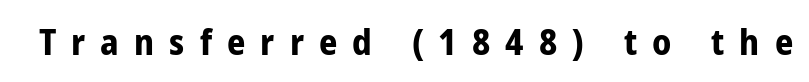
The image shows 36 px bold, condensed sans-serif type, upright; set unusually wide letter spacing (+0.42 em), not underlined; low stroke contrast and a medium x-height.
